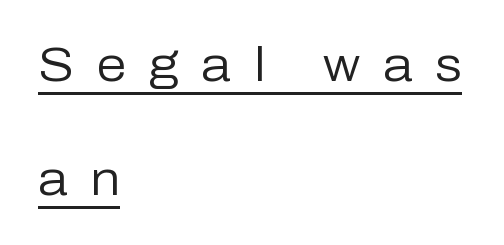
Q: Is the text bold? A: No.
Q: Is the text italic (slanted)? A: No, it is upright.
Q: Is the typeface a serif or a sans-serif typeface? A: Sans-serif.
Q: Is the text underlined? A: Yes.
Q: How is the paragraph aligned? A: Left-aligned.
Q: Is the spacing between letters normal or unusually wide? A: Unusually wide.
Q: Is the spacing between lines tight, normal or loose? A: Loose.
Q: Width (condensed, normal, or wide)? A: Normal.
Q: Stroke contrast? A: Low.
Q: x-height? A: Medium.
Q: Monospaced? A: No.
